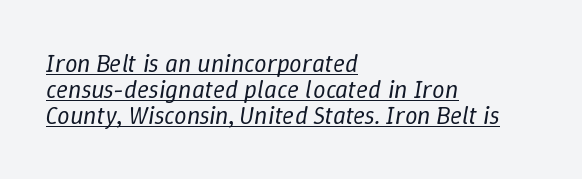
Q: Is the text bold? A: No.
Q: Is the text italic (slanted)? A: Yes, it leans right by about 9 degrees.
Q: Is the text underlined? A: Yes.
Q: How is the paragraph aligned? A: Left-aligned.
Q: Is the spacing between letters normal or unusually wide? A: Normal.
Q: Is the spacing between lines tight, normal or loose? A: Tight.
